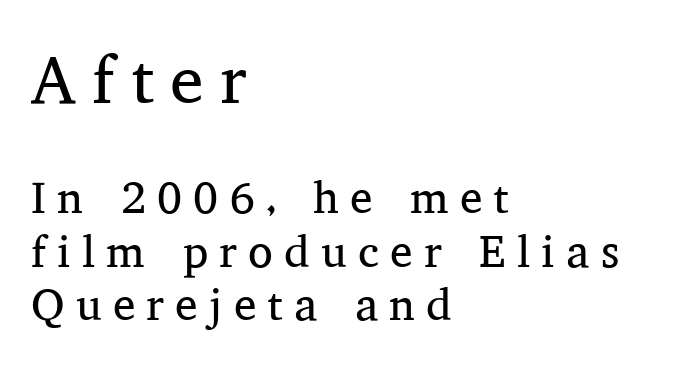
Q: Is the text bold? A: No.
Q: Is the text italic (slanted)? A: No, it is upright.
Q: Is the typeface a serif or a sans-serif typeface? A: Serif.
Q: Is the text underlined? A: No.
Q: How is the paragraph aligned? A: Left-aligned.
Q: Is the spacing between letters normal or unusually wide? A: Unusually wide.
Q: Which block of text is set in a larger size, the first (top) or the second (bottom)? A: The first (top) one.
Q: Width (condensed, normal, or wide)? A: Normal.
Q: Stroke contrast? A: Medium.
Q: x-height? A: Medium.
Q: Monospaced? A: No.
